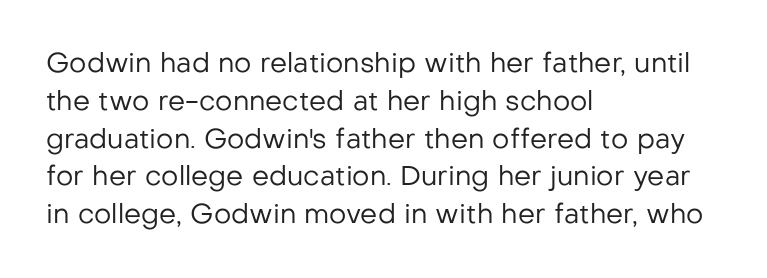
{"italic": "no", "bold": "no", "underline": "no", "align": "left", "line_spacing": "normal", "line_spacing_ratio": 1.4, "letter_spacing": "normal", "letter_spacing_em": 0.0, "glyph_px": 27}
